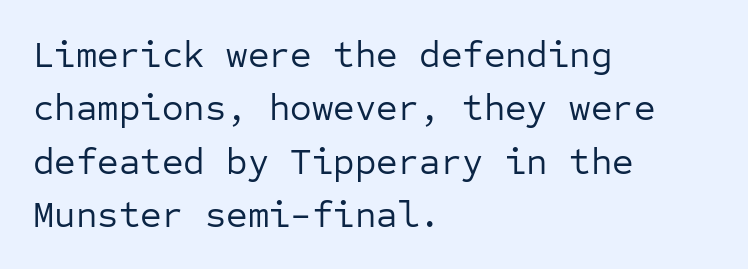
The image shows 37 px regular-weight sans-serif type, upright, monospaced; set left-aligned, normal line spacing (1.44x), normal letter spacing, not underlined; low stroke contrast and a medium x-height.
